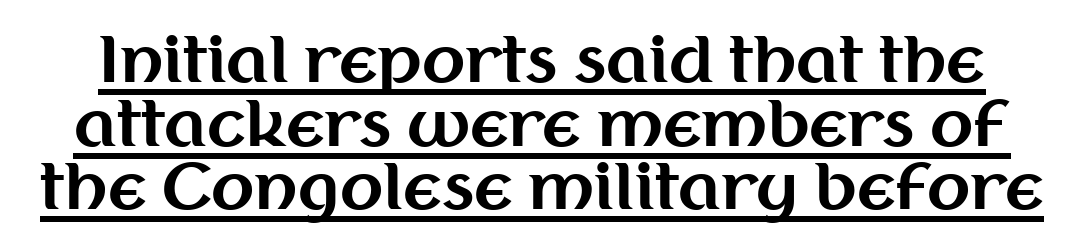
Q: Is the text bold? A: Yes.
Q: Is the text italic (slanted)? A: No, it is upright.
Q: Is the typeface a serif or a sans-serif typeface? A: Sans-serif.
Q: Is the text underlined? A: Yes.
Q: Is the spacing between letters normal or unusually wide? A: Normal.
Q: Is the spacing between lines tight, normal or loose? A: Tight.
Q: Width (condensed, normal, or wide)? A: Normal.
Q: Stroke contrast? A: Medium.
Q: x-height? A: Medium.
Q: Monospaced? A: No.
